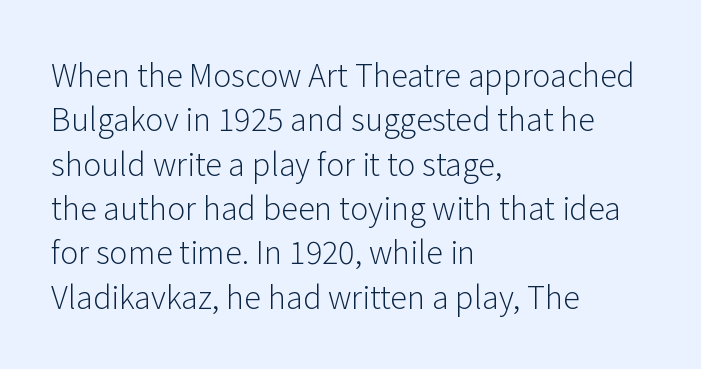
Q: Is the text bold? A: No.
Q: Is the text italic (slanted)? A: No, it is upright.
Q: Is the typeface a serif or a sans-serif typeface? A: Sans-serif.
Q: Is the text underlined? A: No.
Q: How is the paragraph aligned? A: Left-aligned.
Q: Is the spacing between letters normal or unusually wide? A: Normal.
Q: Is the spacing between lines tight, normal or loose? A: Normal.
Q: Width (condensed, normal, or wide)? A: Normal.
Q: Stroke contrast? A: Low.
Q: x-height? A: Medium.
Q: Monospaced? A: No.
